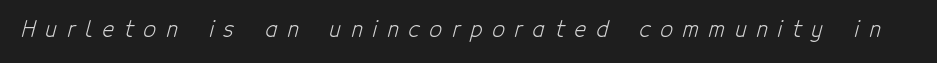
{"bold": "no", "underline": "no", "letter_spacing": "wide", "letter_spacing_em": 0.46, "glyph_px": 22}
